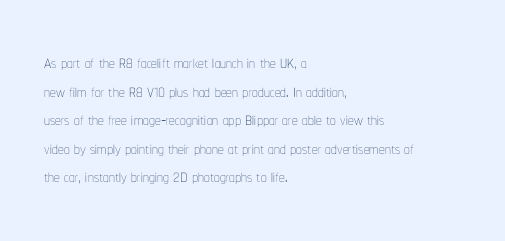
Q: Is the text bold? A: No.
Q: Is the text italic (slanted)? A: No, it is upright.
Q: Is the text underlined? A: No.
Q: How is the paragraph aligned? A: Left-aligned.
Q: Is the spacing between letters normal or unusually wide? A: Normal.
